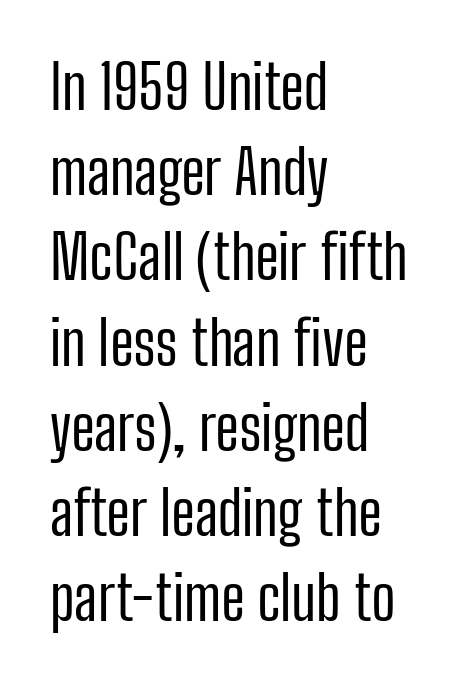
The passage shown is typed in a proportional face where columns would drift. Horizontally, the lines are justified to the leading edge only. Baseline-to-baseline distance is the conventional proportion of letter height. The baseline area is clear.
